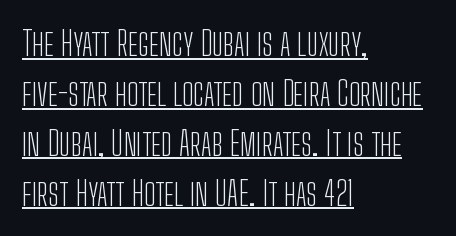
The image shows 34 px light, condensed sans-serif type, upright; set left-aligned, normal line spacing (1.47x), normal letter spacing, underlined; low stroke contrast and a medium x-height.
